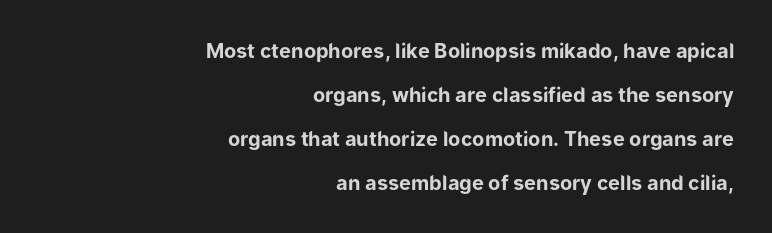
Is the letter spacing exaggerated? No — it looks like the ordinary default. Does the weight exceed regular? Yes, all the way to bold. Regarding leading, the lines here are spaced well apart. The baseline area is clear.
